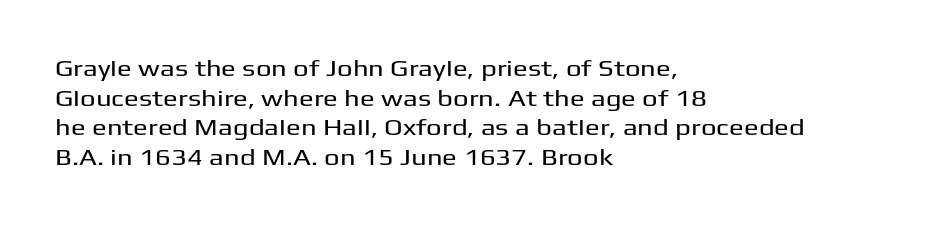
The passage shown stacks its lines at a standard gap. Look at the tracking — it's just the regular setting, nothing added. A typesetter would mark this as roman, not italic. Underlining? Definitely not there. One-word summary of the alignment: left.
